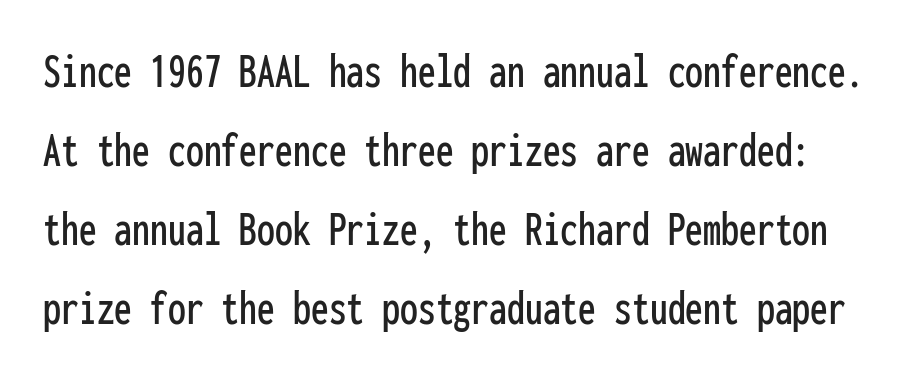
Q: Is the text italic (slanted)? A: No, it is upright.
Q: Is the typeface a serif or a sans-serif typeface? A: Sans-serif.
Q: Is the text underlined? A: No.
Q: Is the spacing between letters normal or unusually wide? A: Normal.
Q: Is the spacing between lines tight, normal or loose? A: Normal.
Q: Width (condensed, normal, or wide)? A: Condensed.
Q: Stroke contrast? A: Low.
Q: x-height? A: Medium.
Q: Monospaced? A: Yes.
